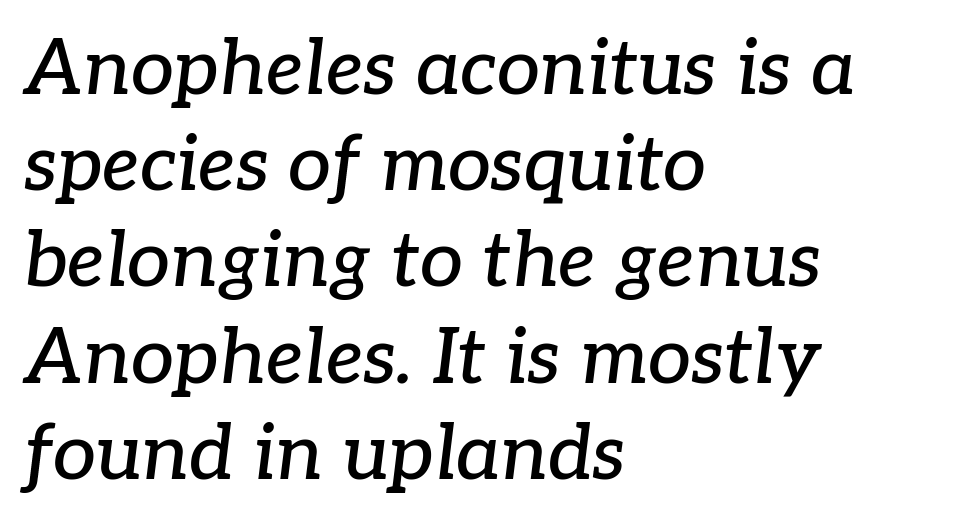
The image shows 77 px serif type, italic (leaning right); set left-aligned, normal line spacing (1.25x), normal letter spacing, not underlined; low stroke contrast and a medium x-height.
